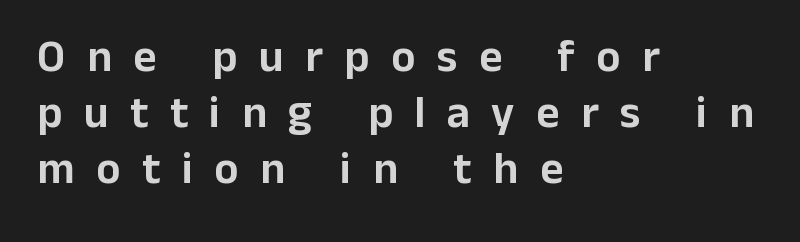
{"serif": "no", "italic": "no", "width": "normal", "stroke_contrast": "low", "x_height": "medium", "monospaced": "no", "underline": "no", "align": "left", "line_spacing": "normal", "line_spacing_ratio": 1.25, "letter_spacing": "wide", "letter_spacing_em": 0.48, "glyph_px": 45}
